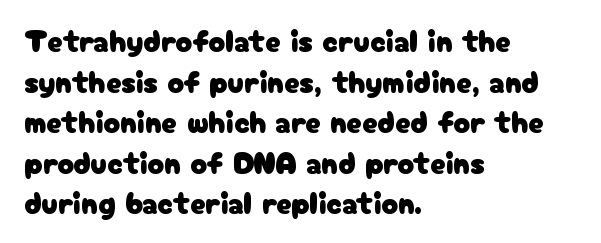
The image shows 31 px sans-serif type, upright; set left-aligned, normal line spacing (1.31x), normal letter spacing, not underlined; low stroke contrast and a medium x-height.
